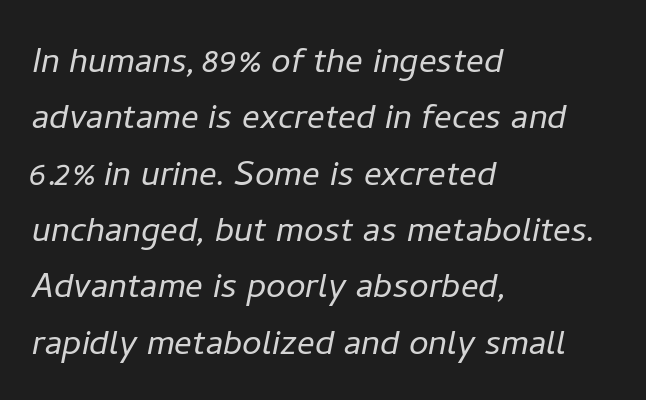
{"italic": "yes", "lean": "right", "slant_degrees": 11, "bold": "no", "weight": "light", "width": "normal", "stroke_contrast": "low", "x_height": "medium", "monospaced": "no", "underline": "no", "align": "left", "line_spacing": "normal", "line_spacing_ratio": 1.28, "letter_spacing": "normal", "letter_spacing_em": 0.0, "glyph_px": 44}
